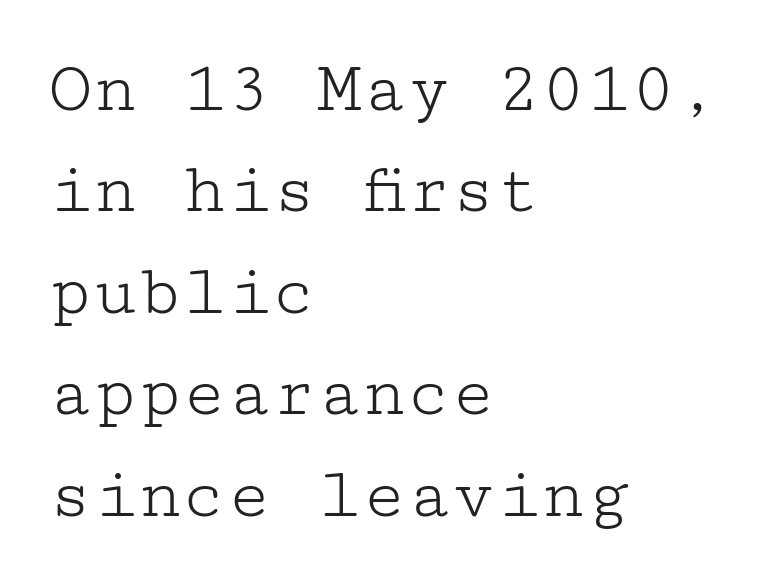
{"serif": "yes", "italic": "no", "bold": "no", "weight": "light", "width": "wide", "stroke_contrast": "low", "x_height": "medium", "underline": "no", "align": "left", "line_spacing": "normal", "line_spacing_ratio": 1.37, "letter_spacing": "normal", "letter_spacing_em": 0.0, "glyph_px": 74}
